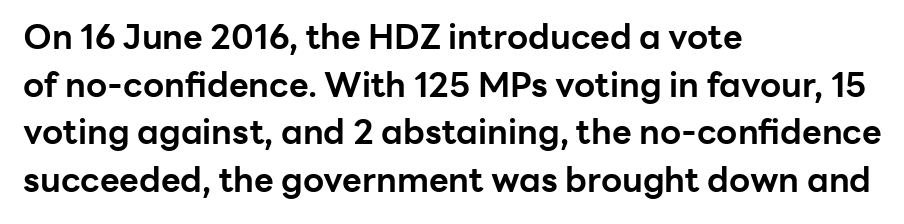
The image shows 34 px bold sans-serif type, upright; set left-aligned, normal line spacing (1.4x), normal letter spacing, not underlined; low stroke contrast and a medium x-height.
